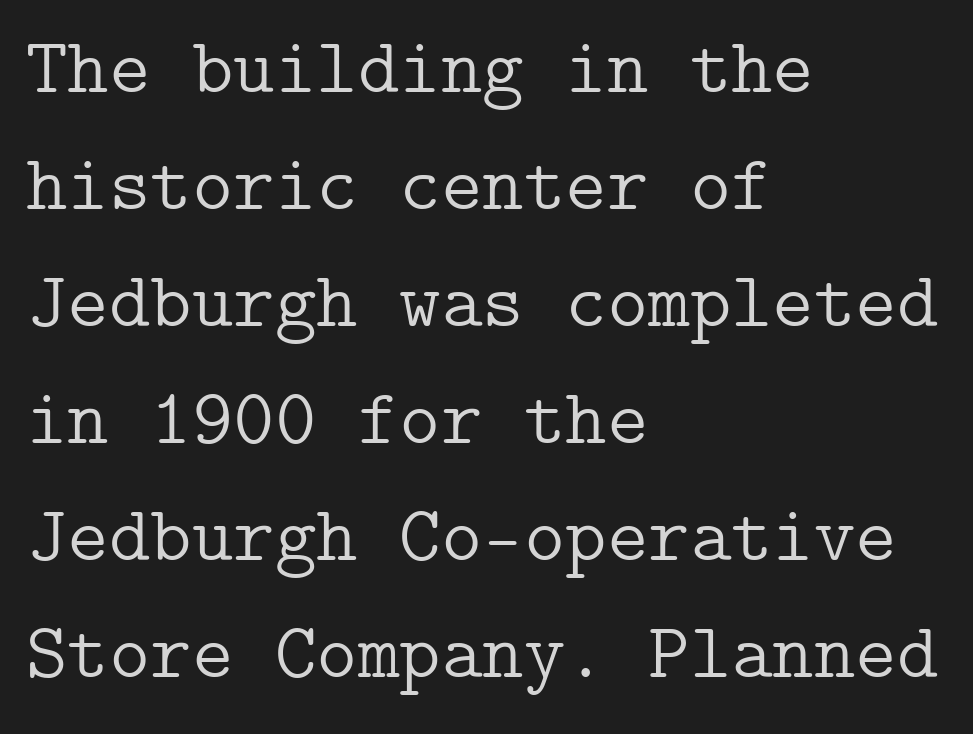
{"serif": "yes", "italic": "no", "bold": "no", "weight": "light", "width": "normal", "stroke_contrast": "low", "x_height": "medium", "underline": "no", "align": "left", "line_spacing": "normal", "line_spacing_ratio": 1.48, "letter_spacing": "normal", "letter_spacing_em": 0.0, "glyph_px": 79}
